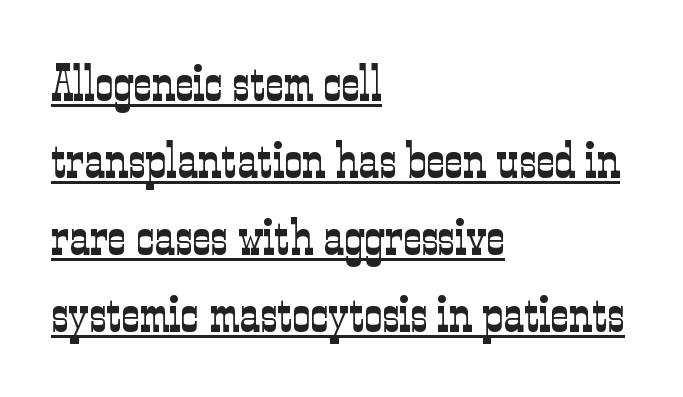
The image shows 51 px light, condensed serif type, upright; set left-aligned, normal line spacing (1.51x), normal letter spacing, underlined; low stroke contrast and a medium x-height.
